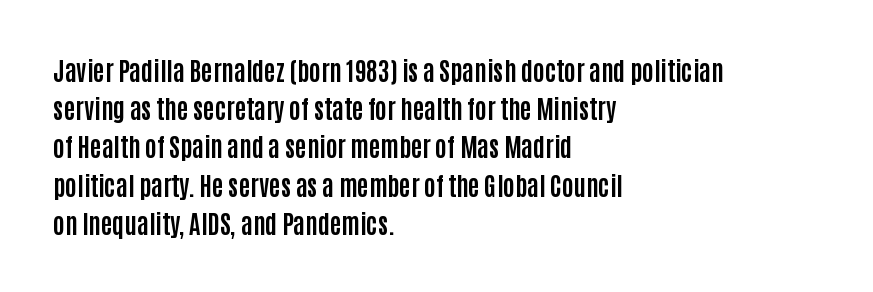
{"italic": "no", "bold": "yes", "underline": "no", "align": "left", "line_spacing": "normal", "line_spacing_ratio": 1.53, "letter_spacing": "normal", "letter_spacing_em": 0.0, "glyph_px": 25}
